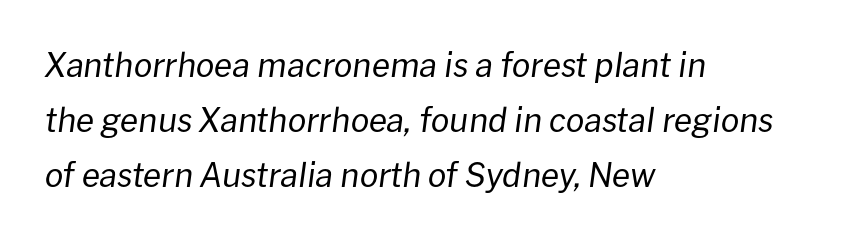
Q: Is the text bold? A: No.
Q: Is the text italic (slanted)? A: Yes, it leans right by about 8 degrees.
Q: Is the text underlined? A: No.
Q: How is the paragraph aligned? A: Left-aligned.
Q: Is the spacing between letters normal or unusually wide? A: Normal.
Q: Is the spacing between lines tight, normal or loose? A: Normal.
Q: Width (condensed, normal, or wide)? A: Normal.
Q: Stroke contrast? A: Low.
Q: x-height? A: Medium.
Q: Monospaced? A: No.
